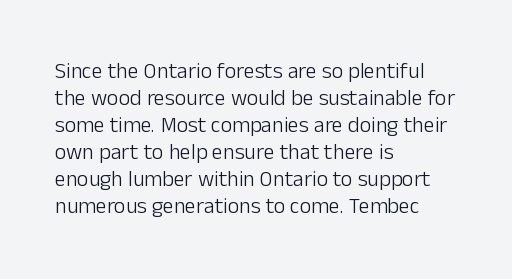
Q: Is the text bold? A: No.
Q: Is the text italic (slanted)? A: No, it is upright.
Q: Is the text underlined? A: No.
Q: How is the paragraph aligned? A: Left-aligned.
Q: Is the spacing between letters normal or unusually wide? A: Normal.
